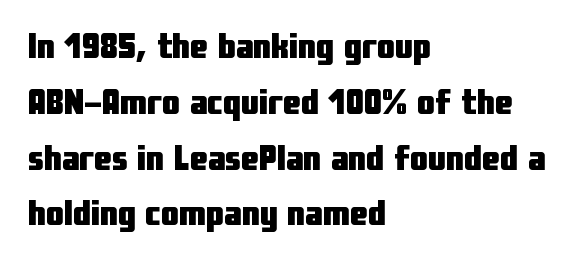
This sample uses a sans-serif face. Proportional: the letters do not fall into vertical columns. This rendering uses left alignment, leaving the right contour irregular. Interline gaps are of average width in this sample.
